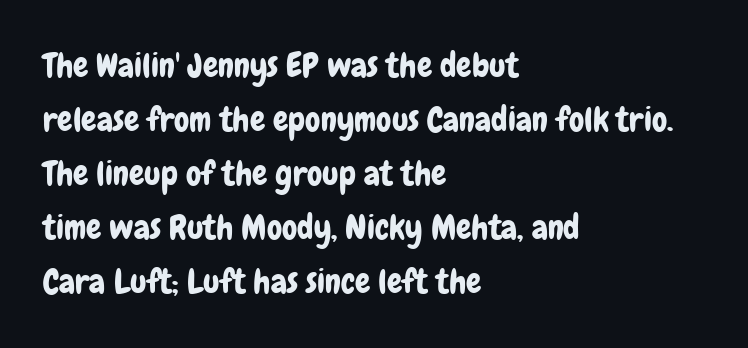
The image shows 34 px condensed sans-serif type, upright; set left-aligned, normal line spacing (1.59x), normal letter spacing, not underlined; low stroke contrast and a medium x-height.
